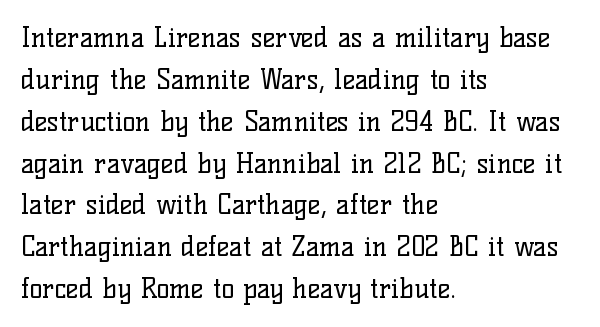
{"italic": "no", "bold": "no", "underline": "no", "align": "left", "line_spacing": "normal", "line_spacing_ratio": 1.55, "letter_spacing": "normal", "letter_spacing_em": 0.0, "glyph_px": 27}
